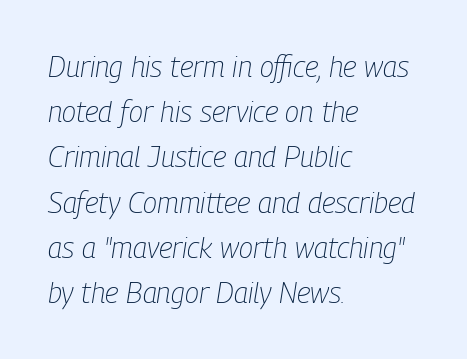
Q: Is the text bold? A: No.
Q: Is the text italic (slanted)? A: Yes, it leans right by about 9 degrees.
Q: Is the text underlined? A: No.
Q: How is the paragraph aligned? A: Left-aligned.
Q: Is the spacing between letters normal or unusually wide? A: Normal.
Q: Is the spacing between lines tight, normal or loose? A: Normal.
Q: Width (condensed, normal, or wide)? A: Condensed.
Q: Stroke contrast? A: Low.
Q: x-height? A: Medium.
Q: Monospaced? A: No.
